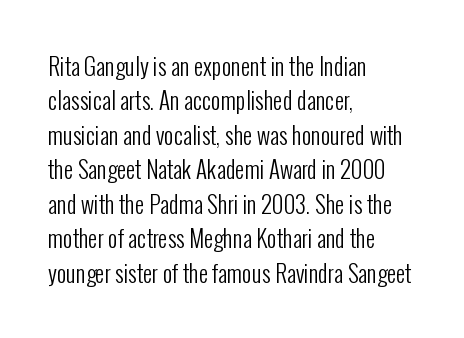
Q: Is the text bold? A: No.
Q: Is the text italic (slanted)? A: No, it is upright.
Q: Is the text underlined? A: No.
Q: How is the paragraph aligned? A: Left-aligned.
Q: Is the spacing between letters normal or unusually wide? A: Normal.
Q: Is the spacing between lines tight, normal or loose? A: Normal.
